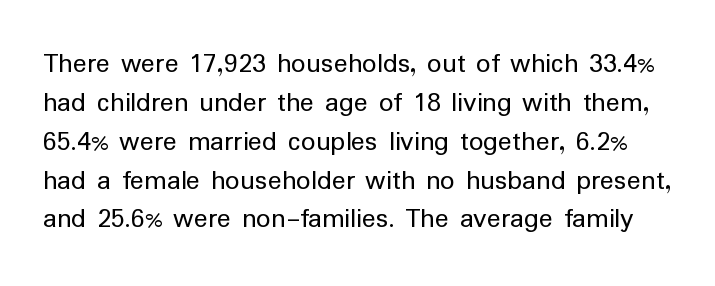
The image shows 29 px regular-weight sans-serif type, upright; set normal line spacing (1.34x), normal letter spacing, not underlined; low stroke contrast and a medium x-height.
